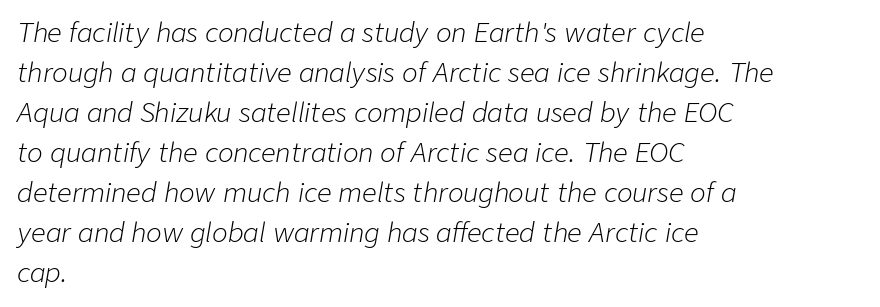
Q: Is the text bold? A: No.
Q: Is the text italic (slanted)? A: Yes, it leans right by about 9 degrees.
Q: Is the text underlined? A: No.
Q: How is the paragraph aligned? A: Left-aligned.
Q: Is the spacing between letters normal or unusually wide? A: Normal.
Q: Is the spacing between lines tight, normal or loose? A: Normal.
